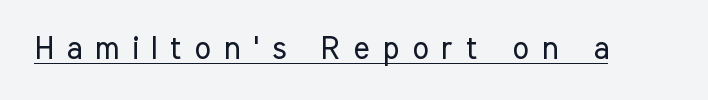
The image shows 31 px regular-weight, condensed sans-serif type, upright; set unusually wide letter spacing (+0.42 em), underlined; low stroke contrast and a medium x-height.
